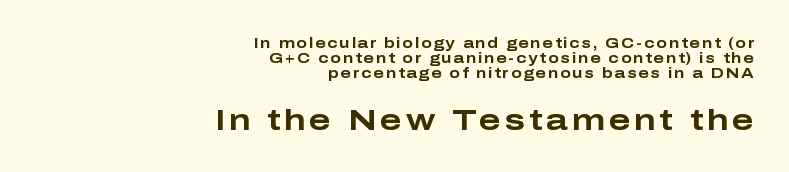
{"serif": "no", "italic": "no", "bold": "yes", "weight": "bold", "width": "wide", "stroke_contrast": "low", "x_height": "medium", "monospaced": "no", "underline": "no", "align": "right", "line_spacing": "tight", "line_spacing_ratio": 1.08, "larger_block": "second", "size_ratio": 2.07, "glyph_px": 29}
